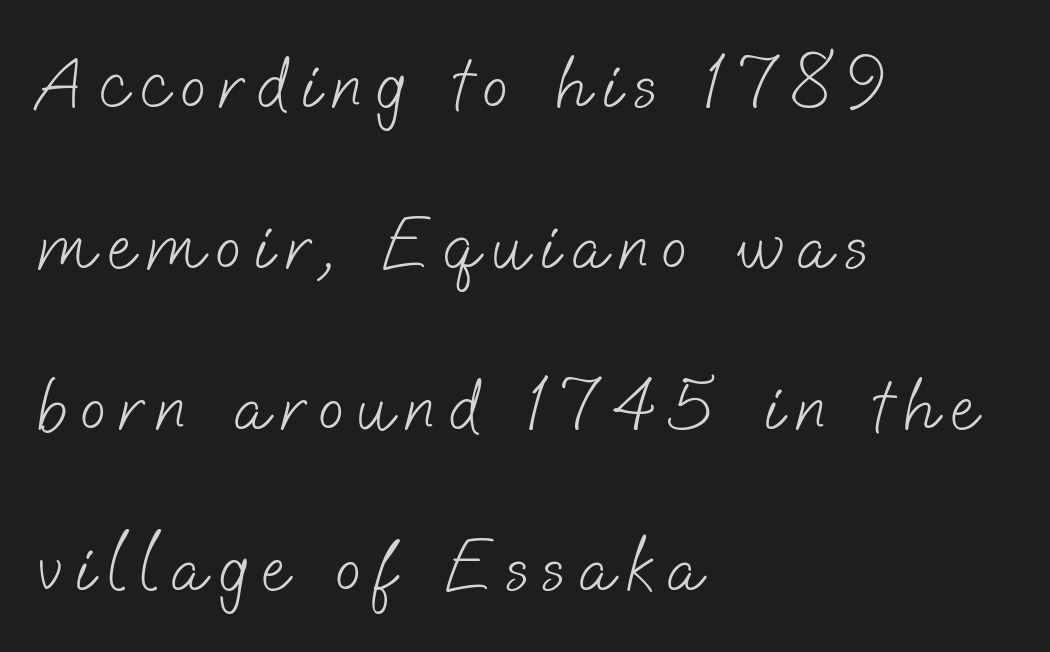
Each row of text sits above clean, open space. The letters carry no serifs — their stems end cleanly without finishing strokes. The letters advance in unequal steps, a hallmark of proportional type. Reading down the block, your eye returns to a fixed left position each line.
